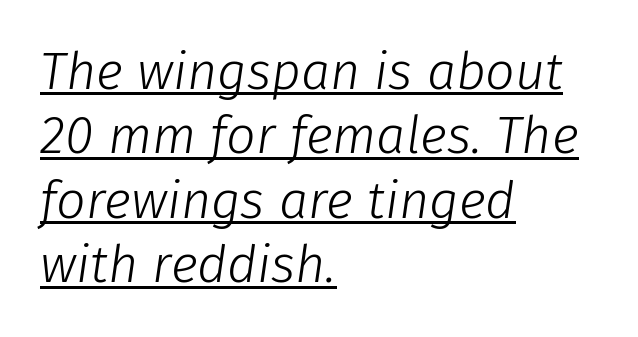
Q: Is the text bold? A: No.
Q: Is the text italic (slanted)? A: Yes, it leans right by about 8 degrees.
Q: Is the text underlined? A: Yes.
Q: How is the paragraph aligned? A: Left-aligned.
Q: Is the spacing between letters normal or unusually wide? A: Normal.
Q: Width (condensed, normal, or wide)? A: Normal.
Q: Stroke contrast? A: Low.
Q: x-height? A: Medium.
Q: Monospaced? A: No.
